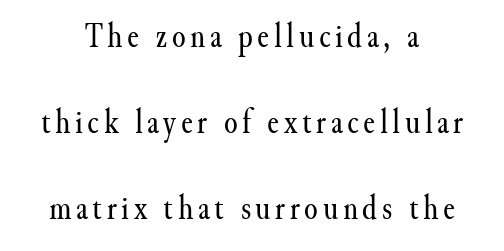
Are there feet on the stems? There are — it's a serif. The setting favours the middle, as headings and verse often do. Looks like regular typesetting: each glyph gets only the width it needs. Bare-footed words on every line.
